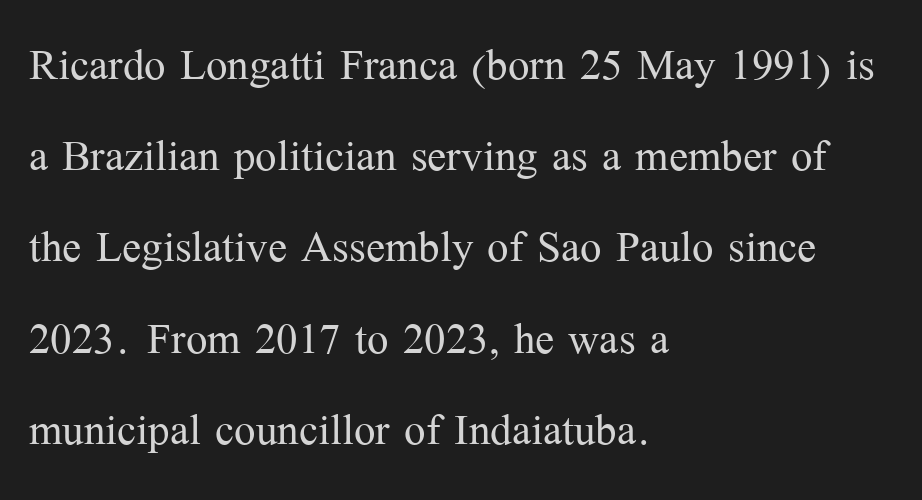
{"serif": "yes", "italic": "no", "bold": "no", "weight": "light", "width": "normal", "stroke_contrast": "medium", "x_height": "medium", "monospaced": "no", "underline": "no", "align": "left", "line_spacing": "normal", "line_spacing_ratio": 1.6, "letter_spacing": "normal", "letter_spacing_em": 0.0, "glyph_px": 57}
